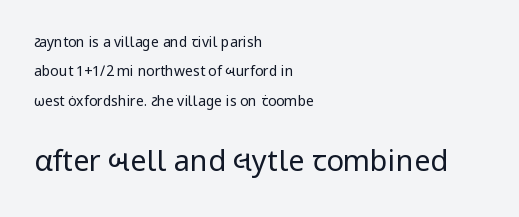
{"serif": "no", "italic": "no", "bold": "no", "weight": "regular", "width": "normal", "stroke_contrast": "low", "x_height": "medium", "monospaced": "no", "underline": "no", "align": "left", "line_spacing": "loose", "line_spacing_ratio": 2.09, "letter_spacing": "normal", "letter_spacing_em": 0.0, "larger_block": "second", "size_ratio": 2.07, "glyph_px": 29}
